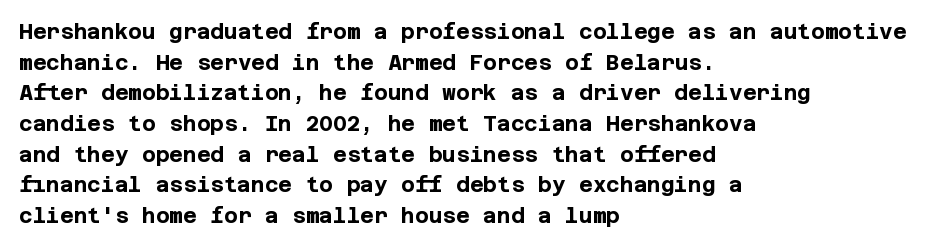
Glyph-to-glyph distance matches everyday printed text. If you drew a line through each stem, it would be perfectly vertical. Horizontal bands of white between lines are of average thickness. Type without underlining. The glyphs have the mass of a bold cut.
